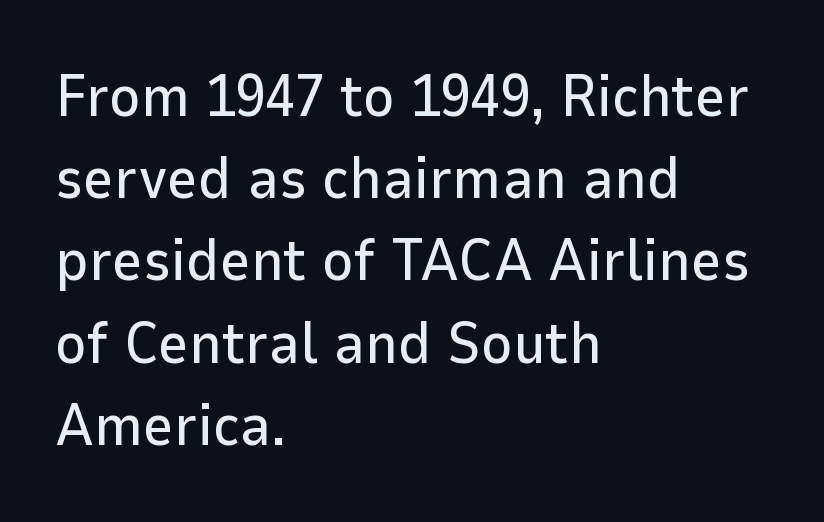
There is no visible air inserted between adjacent glyphs. Layout note: lines flush left. The specimen omits any rule beneath the text block's lines. Is this a sans? Yes — the strokes have no serifs. Each new line begins a customary step beneath the previous one. Every character sits straight up, as roman type does.
